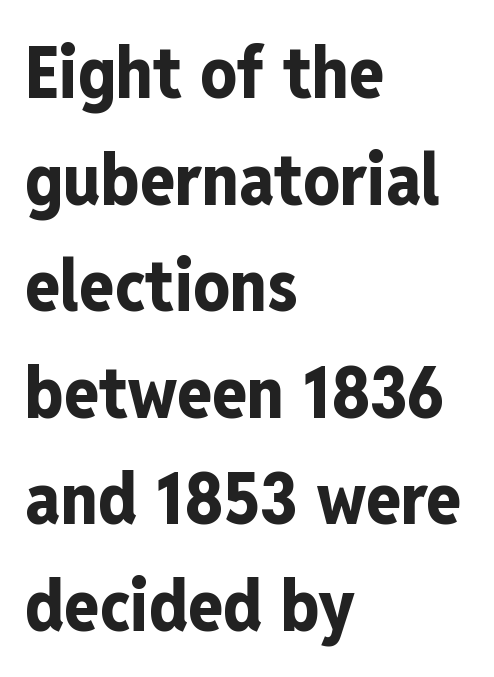
These lines are composed in type without serifs. Regular leading. This is heavy type, rendered in bold. Vertical strokes here are truly vertical.
